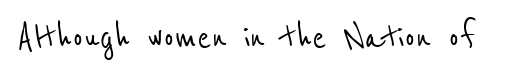
What stands out about the letter spacing? Nothing — it is the standard amount. Observe the absence of serifs on each vertical stroke in this sample. Looks like regular typesetting: each glyph gets only the width it needs. Underlining? Definitely not there.
